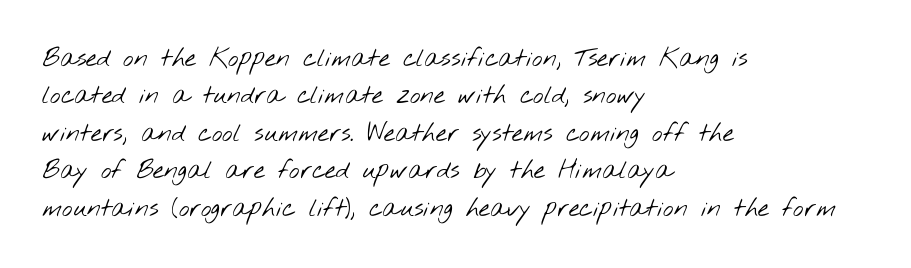
Q: Is the text bold? A: No.
Q: Is the text underlined? A: No.
Q: How is the paragraph aligned? A: Left-aligned.
Q: Is the spacing between letters normal or unusually wide? A: Normal.
Q: Is the spacing between lines tight, normal or loose? A: Normal.
